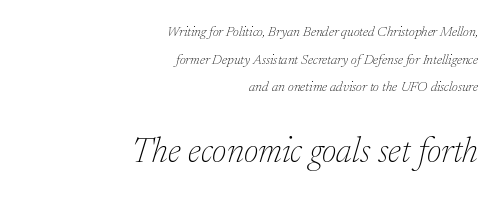
{"serif": "yes", "italic": "yes", "lean": "right", "slant_degrees": 17, "bold": "no", "weight": "thin", "width": "normal", "stroke_contrast": "low", "x_height": "medium", "monospaced": "no", "underline": "no", "align": "right", "line_spacing": "loose", "line_spacing_ratio": 1.97, "letter_spacing": "normal", "letter_spacing_em": 0.0, "larger_block": "second", "size_ratio": 2.5, "glyph_px": 35}
